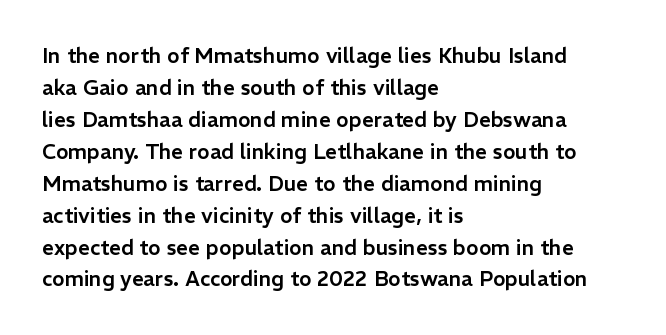
The image shows 21 px text type, upright; set left-aligned, normal line spacing (1.52x), normal letter spacing, not underlined.
